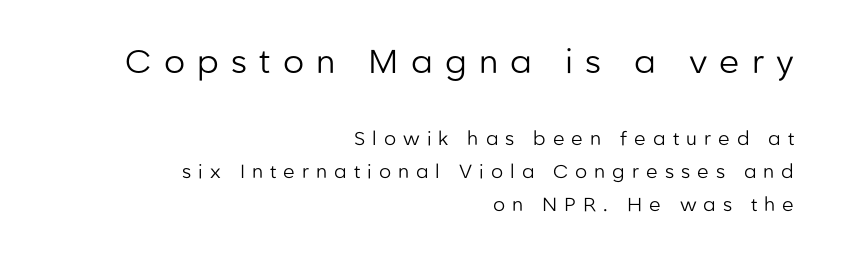
These glyphs show unthickened strokes, regular width or finer. Bigger letters appear in the top chunk; the bottom chunk is reduced. Unlike a traditional serif, this face leaves its strokes unadorned. You could not count columns in this text — the font is proportionally spaced.
